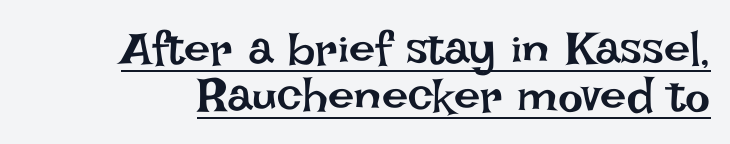
Q: Is the text bold? A: No.
Q: Is the text italic (slanted)? A: No, it is upright.
Q: Is the text underlined? A: Yes.
Q: Is the spacing between letters normal or unusually wide? A: Normal.
Q: Is the spacing between lines tight, normal or loose? A: Tight.
Q: Width (condensed, normal, or wide)? A: Normal.
Q: Stroke contrast? A: Low.
Q: x-height? A: Large.
Q: Monospaced? A: No.
